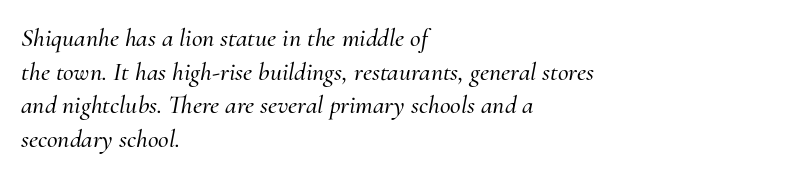
{"italic": "yes", "lean": "right", "slant_degrees": 10, "underline": "no", "align": "left", "line_spacing": "normal", "line_spacing_ratio": 1.29, "letter_spacing": "normal", "letter_spacing_em": 0.0, "glyph_px": 26}
